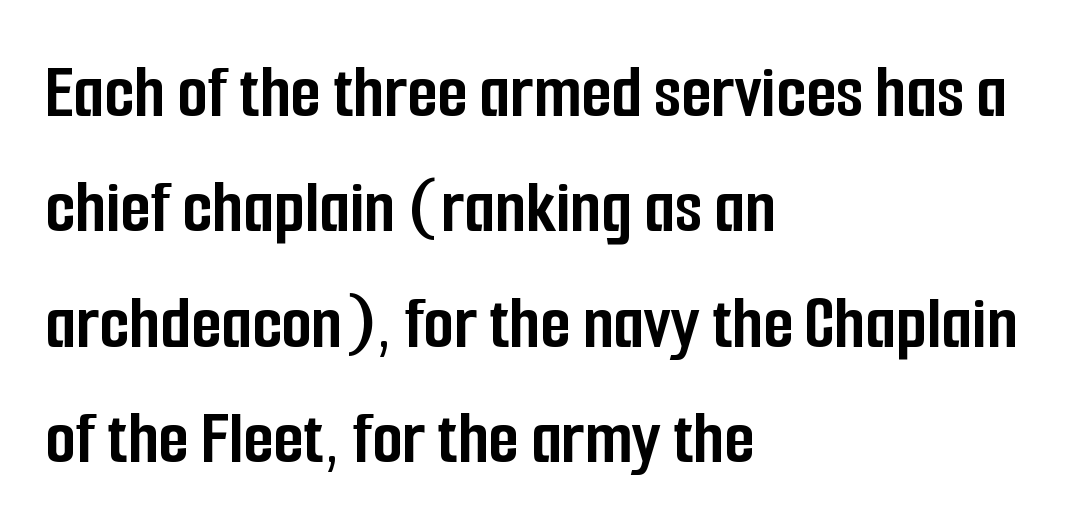
Q: Is the text bold? A: Yes.
Q: Is the text italic (slanted)? A: No, it is upright.
Q: Is the typeface a serif or a sans-serif typeface? A: Sans-serif.
Q: Is the text underlined? A: No.
Q: How is the paragraph aligned? A: Left-aligned.
Q: Is the spacing between letters normal or unusually wide? A: Normal.
Q: Is the spacing between lines tight, normal or loose? A: Normal.
Q: Width (condensed, normal, or wide)? A: Condensed.
Q: Stroke contrast? A: Low.
Q: x-height? A: Medium.
Q: Monospaced? A: No.
